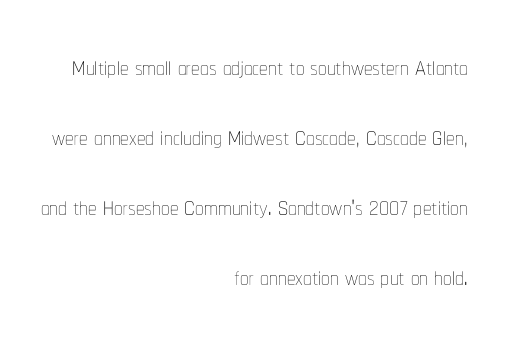
The baseline area is clear. Is this a fixed-width face? No — the glyphs have proportional, varying widths. Standard letterfit; no display-style spreading of the glyphs. Leftover space on each line is placed entirely before the opening word.
